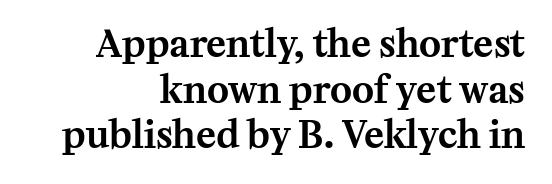
{"serif": "yes", "italic": "no", "width": "normal", "stroke_contrast": "medium", "x_height": "medium", "monospaced": "no", "underline": "no", "align": "right", "line_spacing_ratio": 1.23, "letter_spacing": "normal", "letter_spacing_em": 0.0, "glyph_px": 37}
